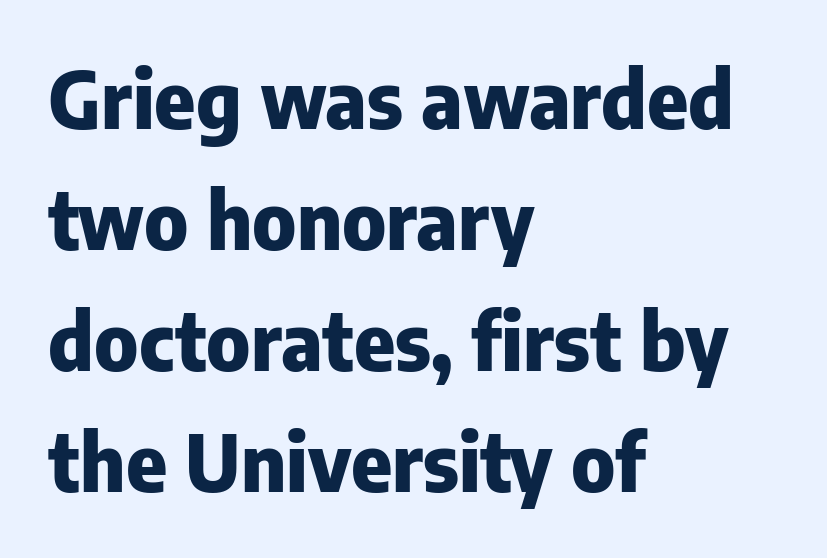
{"serif": "no", "italic": "no", "bold": "yes", "weight": "heavy", "width": "normal", "stroke_contrast": "low", "x_height": "medium", "monospaced": "no", "underline": "no", "align": "left", "line_spacing": "normal", "line_spacing_ratio": 1.55, "letter_spacing": "normal", "letter_spacing_em": 0.0, "glyph_px": 78}
